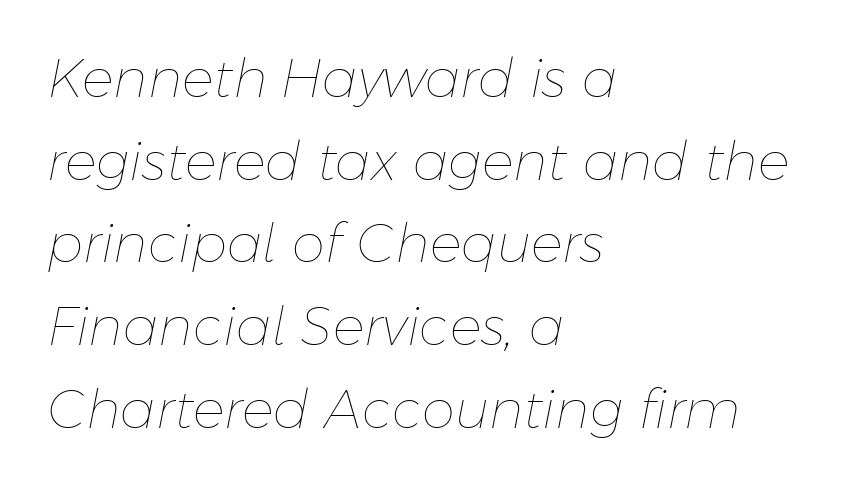
The gaps between neighbouring characters are ordinary and unremarkable. Clear beneath every line of the passage. Yep, that's italic — everything's leaning. Leftover space on each line is placed entirely after the last word. A typesetter would call this proportional, since set widths differ per character.
